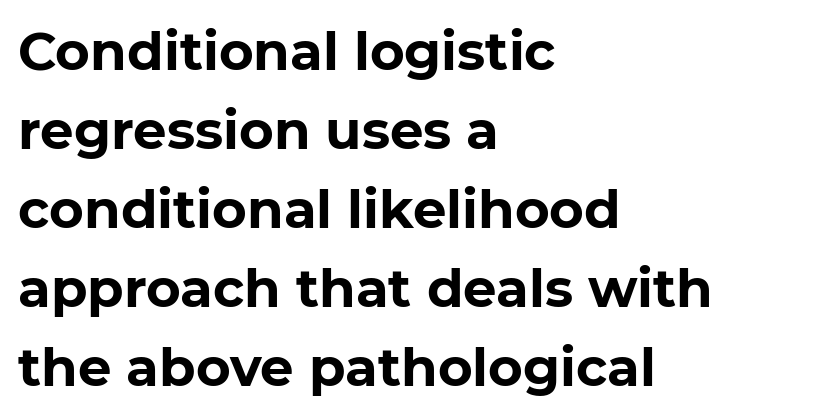
Q: Is the text bold? A: Yes.
Q: Is the text italic (slanted)? A: No, it is upright.
Q: Is the typeface a serif or a sans-serif typeface? A: Sans-serif.
Q: Is the text underlined? A: No.
Q: How is the paragraph aligned? A: Left-aligned.
Q: Is the spacing between letters normal or unusually wide? A: Normal.
Q: Is the spacing between lines tight, normal or loose? A: Normal.
Q: Width (condensed, normal, or wide)? A: Normal.
Q: Stroke contrast? A: Low.
Q: x-height? A: Medium.
Q: Monospaced? A: No.
